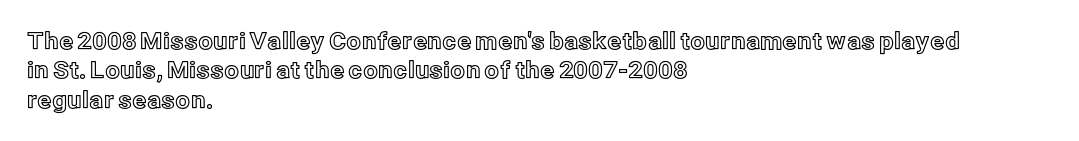
The image shows 23 px text type, upright; set left-aligned, normal line spacing (1.28x), normal letter spacing, not underlined.
